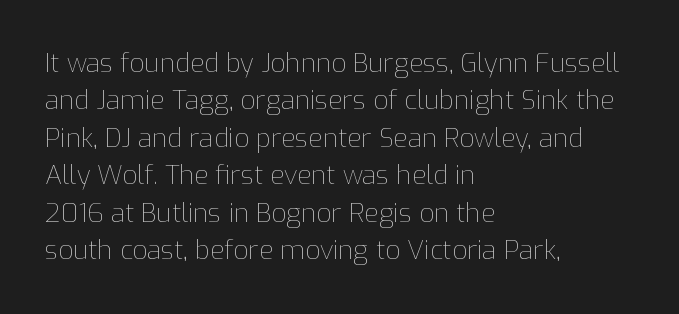
Is the letter spacing exaggerated? No — it looks like the ordinary default. This block has exactly the height ordinary leading produces. This is the regular roman posture of the typeface. Weight: not bold — regular or lighter.
